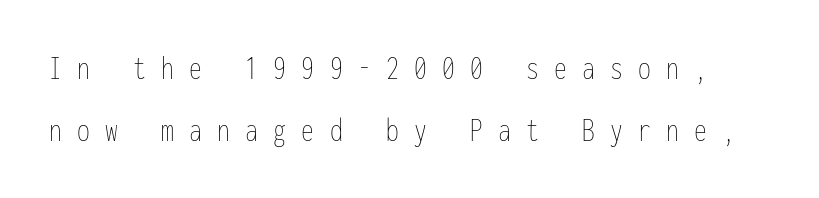
Q: Is the text bold? A: No.
Q: Is the text italic (slanted)? A: No, it is upright.
Q: Is the text underlined? A: No.
Q: Is the spacing between letters normal or unusually wide? A: Unusually wide.
Q: Width (condensed, normal, or wide)? A: Condensed.
Q: Stroke contrast? A: Low.
Q: x-height? A: Medium.
Q: Monospaced? A: Yes.
